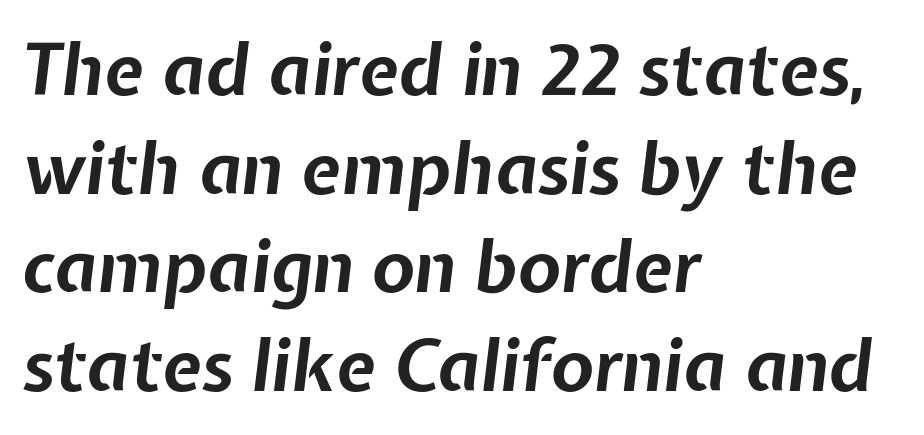
Q: Is the text bold? A: Yes.
Q: Is the text italic (slanted)? A: Yes, it leans right by about 7 degrees.
Q: Is the text underlined? A: No.
Q: How is the paragraph aligned? A: Left-aligned.
Q: Is the spacing between letters normal or unusually wide? A: Normal.
Q: Is the spacing between lines tight, normal or loose? A: Normal.
Q: Width (condensed, normal, or wide)? A: Normal.
Q: Stroke contrast? A: Low.
Q: x-height? A: Medium.
Q: Monospaced? A: No.
